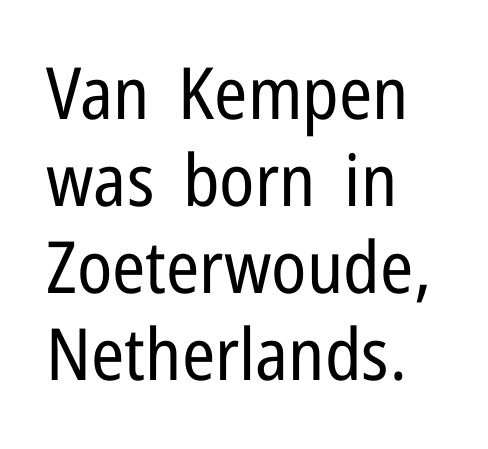
Q: Is the text bold? A: No.
Q: Is the text italic (slanted)? A: No, it is upright.
Q: Is the typeface a serif or a sans-serif typeface? A: Sans-serif.
Q: Is the text underlined? A: No.
Q: How is the paragraph aligned? A: Left-aligned.
Q: Is the spacing between letters normal or unusually wide? A: Normal.
Q: Width (condensed, normal, or wide)? A: Condensed.
Q: Stroke contrast? A: Low.
Q: x-height? A: Medium.
Q: Monospaced? A: No.
